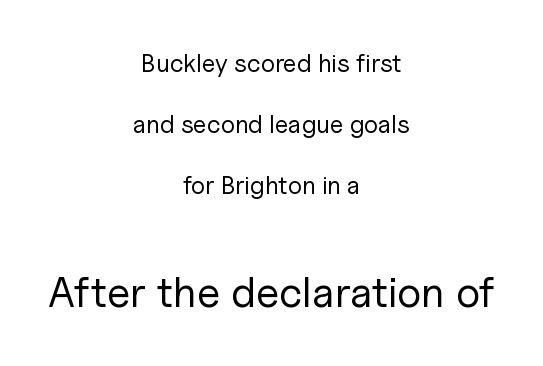
Typesetter's note — lower block bumped up in size, upper block left smaller. The leading is generous, giving the passage an open texture. Ink coverage per letter is moderate at most. The designer went with a sans here, leaving each stem footless. Spacing verdict: proportional, widths tailored to each character.
